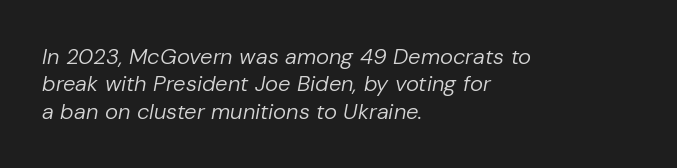
The lines in this sample share a left origin and differ only in where they stop. Observe the ordinary spacing: letters are neighbours, not strangers. Type without underlining. A typesetter would mark this as italic.
